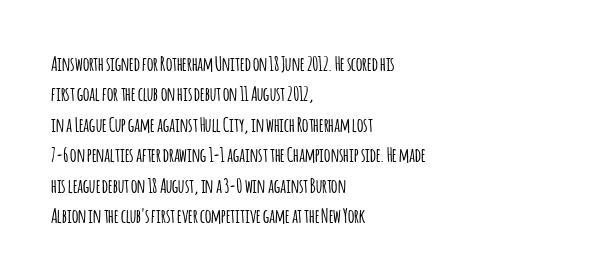
{"italic": "no", "underline": "no", "align": "left", "line_spacing": "normal", "line_spacing_ratio": 1.52, "letter_spacing": "normal", "letter_spacing_em": 0.0, "glyph_px": 20}
